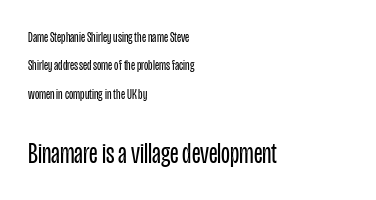
The image shows 29 px regular-weight, condensed sans-serif type, upright; set left-aligned, loose line spacing (2.03x), normal letter spacing, not underlined; the second (bottom) block is 2.07x larger; low stroke contrast and a large x-height.
